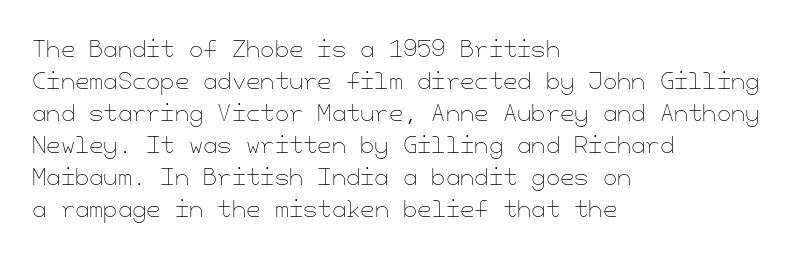
Q: Is the text bold? A: No.
Q: Is the text italic (slanted)? A: No, it is upright.
Q: Is the text underlined? A: No.
Q: How is the paragraph aligned? A: Left-aligned.
Q: Is the spacing between letters normal or unusually wide? A: Normal.
Q: Is the spacing between lines tight, normal or loose? A: Normal.
